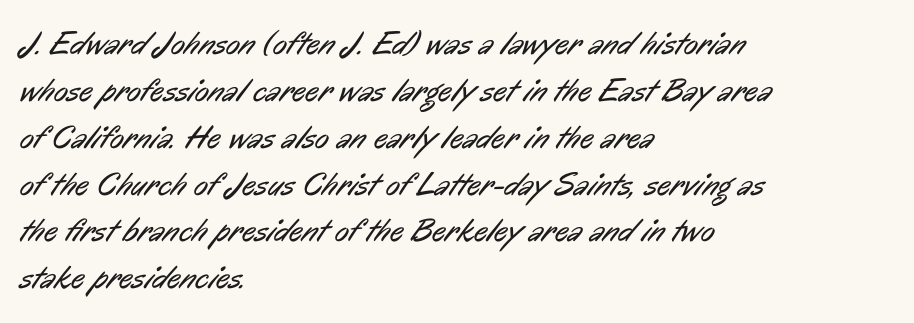
This block has exactly the height ordinary leading produces. The passage shown is not bold in any degree. A typesetter would label this face a sans. These lines are rendered in a variable-pitch font.
